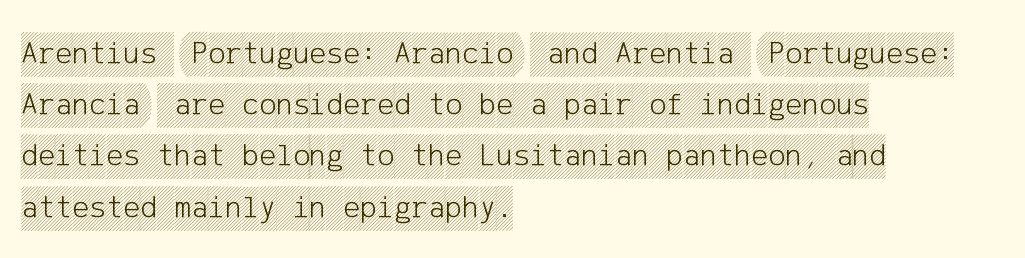
The image shows 32 px condensed type, upright; set left-aligned, normal line spacing (1.6x), normal letter spacing, not underlined; a large x-height.
